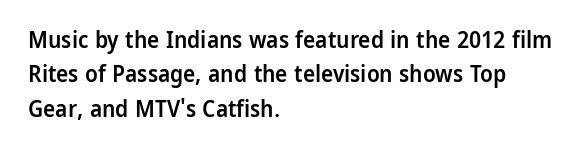
{"italic": "no", "bold": "semi", "underline": "no", "align": "left", "line_spacing": "normal", "line_spacing_ratio": 1.5, "letter_spacing": "normal", "letter_spacing_em": 0.0, "glyph_px": 23}
